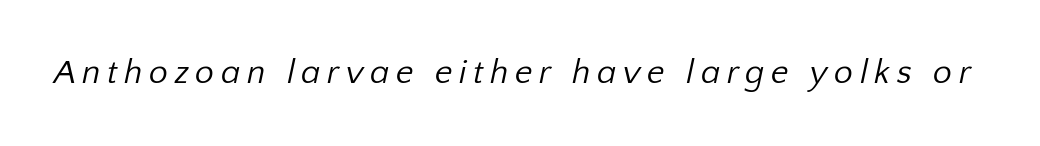
Looks like regular typesetting: each glyph gets only the width it needs. Stroke thickness stays within the range of a standard reading face or lighter. Font category for this specimen: sans-serif. Honestly, there is no underline to notice here at all.
